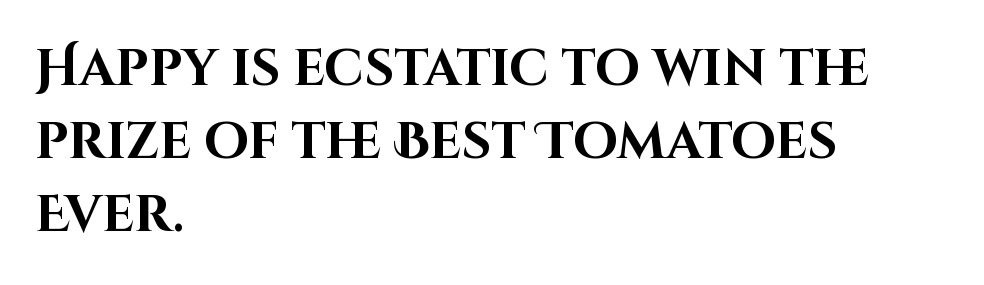
The image shows 51 px bold sans-serif type, upright; set left-aligned, normal line spacing (1.43x), normal letter spacing, not underlined; high stroke contrast and a large x-height.
